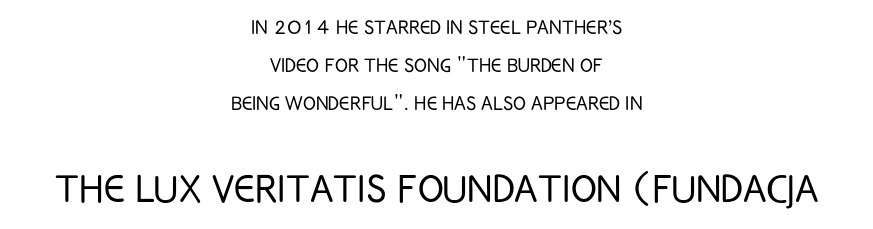
{"serif": "no", "italic": "no", "bold": "no", "weight": "light", "width": "condensed", "stroke_contrast": "low", "x_height": "large", "monospaced": "no", "underline": "no", "align": "center", "line_spacing": "normal", "line_spacing_ratio": 1.58, "letter_spacing": "normal", "letter_spacing_em": 0.0, "larger_block": "second", "size_ratio": 2.0, "glyph_px": 48}
